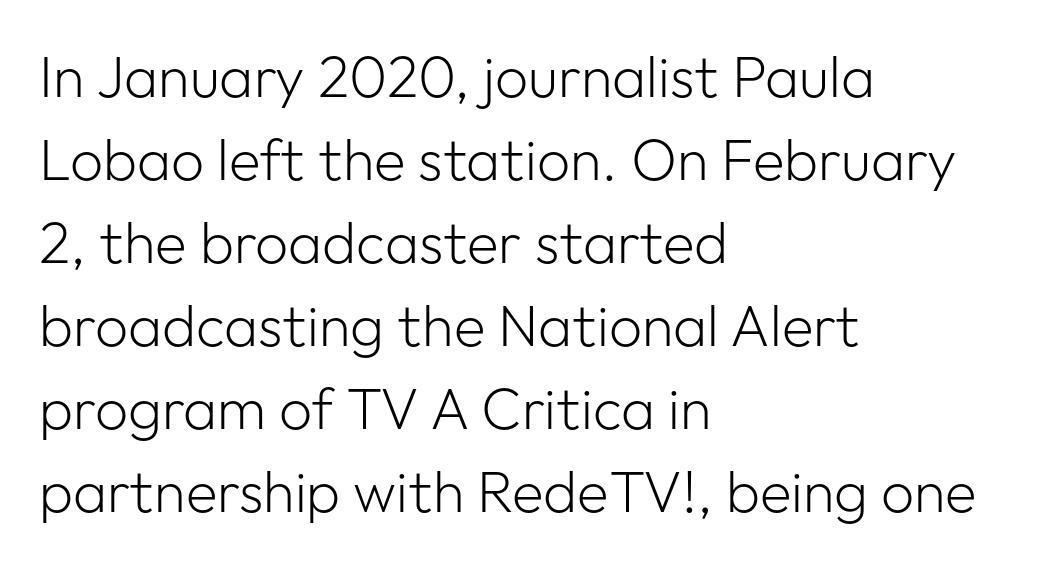
{"serif": "no", "italic": "no", "bold": "no", "weight": "light", "width": "normal", "stroke_contrast": "low", "x_height": "medium", "monospaced": "no", "underline": "no", "align": "left", "line_spacing": "normal", "line_spacing_ratio": 1.43, "letter_spacing": "normal", "letter_spacing_em": 0.0, "glyph_px": 58}
